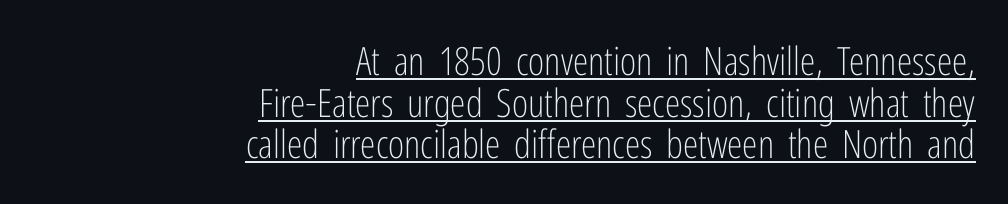
The image shows 39 px light, condensed sans-serif type, upright; set right-aligned, tight line spacing (1.07x), normal letter spacing, underlined; low stroke contrast and a medium x-height.
